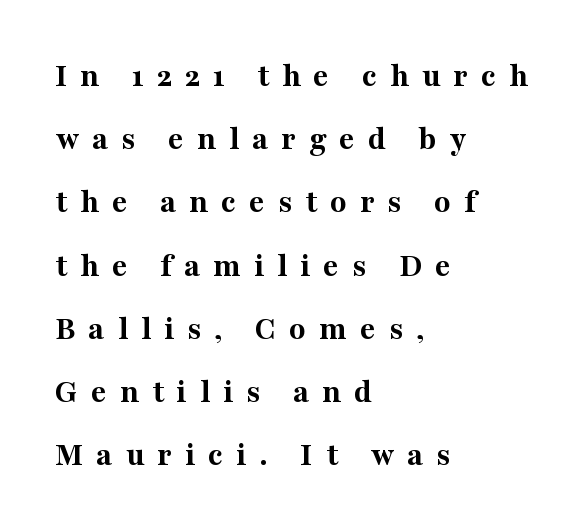
The image shows 34 px bold serif type, upright; set left-aligned, line spacing 1.86x, unusually wide letter spacing (+0.38 em), not underlined; medium stroke contrast and a medium x-height.
